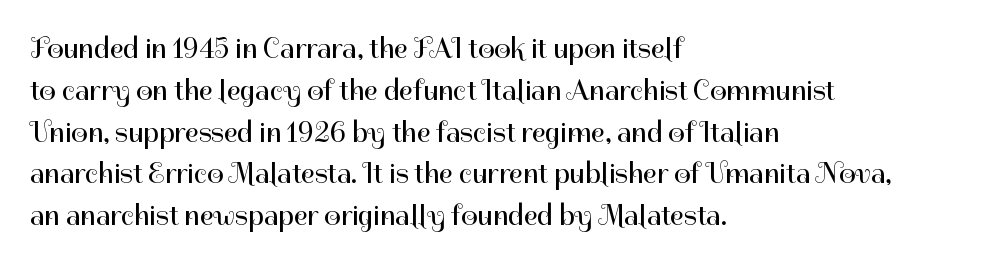
Q: Is the text bold? A: No.
Q: Is the text italic (slanted)? A: No, it is upright.
Q: Is the typeface a serif or a sans-serif typeface? A: Sans-serif.
Q: Is the text underlined? A: No.
Q: How is the paragraph aligned? A: Left-aligned.
Q: Is the spacing between letters normal or unusually wide? A: Normal.
Q: Is the spacing between lines tight, normal or loose? A: Normal.
Q: Width (condensed, normal, or wide)? A: Normal.
Q: Stroke contrast? A: High.
Q: x-height? A: Medium.
Q: Monospaced? A: No.
